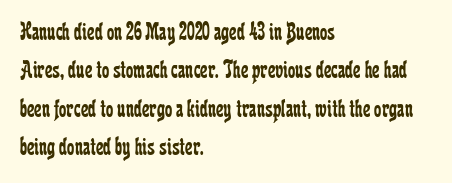
Q: Is the text bold? A: No.
Q: Is the text italic (slanted)? A: No, it is upright.
Q: Is the text underlined? A: No.
Q: How is the paragraph aligned? A: Left-aligned.
Q: Is the spacing between letters normal or unusually wide? A: Normal.
Q: Is the spacing between lines tight, normal or loose? A: Normal.
